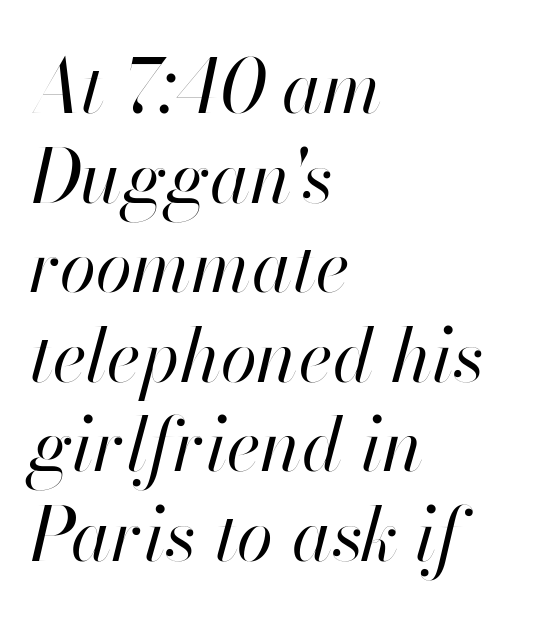
{"italic": "yes", "lean": "right", "slant_degrees": 13, "bold": "no", "weight": "regular", "width": "normal", "stroke_contrast": "high", "x_height": "small", "monospaced": "no", "underline": "no", "align": "left", "line_spacing_ratio": 1.21, "letter_spacing": "normal", "letter_spacing_em": 0.0, "glyph_px": 74}
